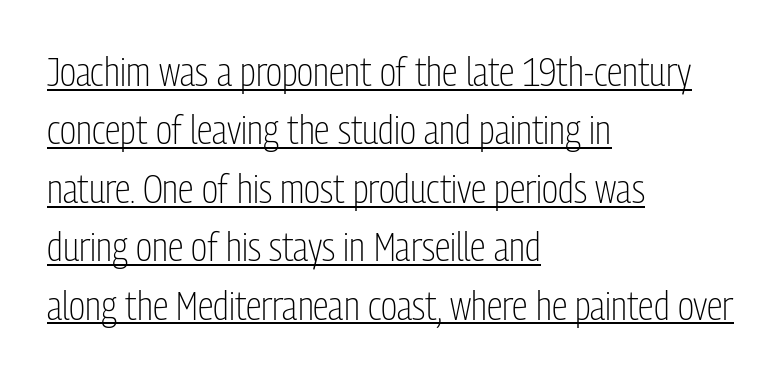
The image shows 40 px light, condensed sans-serif type, upright; set left-aligned, normal line spacing (1.46x), normal letter spacing, underlined; low stroke contrast and a medium x-height.
